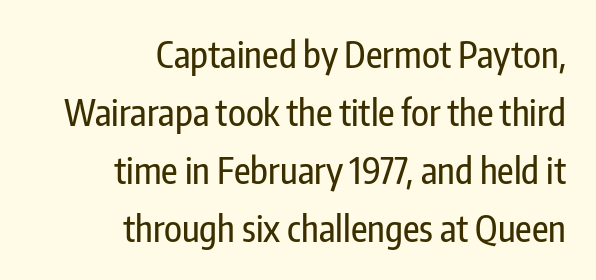
Q: Is the text italic (slanted)? A: No, it is upright.
Q: Is the typeface a serif or a sans-serif typeface? A: Sans-serif.
Q: Is the text underlined? A: No.
Q: How is the paragraph aligned? A: Right-aligned.
Q: Is the spacing between letters normal or unusually wide? A: Normal.
Q: Is the spacing between lines tight, normal or loose? A: Normal.
Q: Width (condensed, normal, or wide)? A: Condensed.
Q: Stroke contrast? A: Low.
Q: x-height? A: Medium.
Q: Monospaced? A: No.
